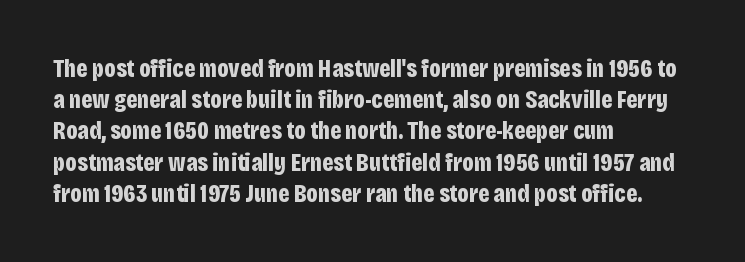
Q: Is the text bold? A: Yes.
Q: Is the text italic (slanted)? A: No, it is upright.
Q: Is the text underlined? A: No.
Q: How is the paragraph aligned? A: Left-aligned.
Q: Is the spacing between letters normal or unusually wide? A: Normal.
Q: Is the spacing between lines tight, normal or loose? A: Normal.
